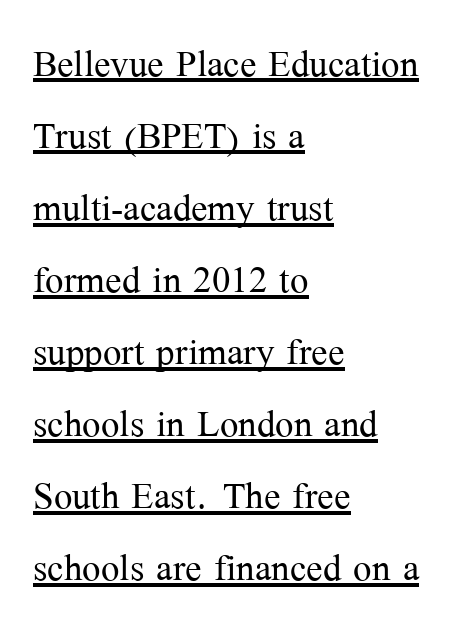
Is the stroke heavy? The answer is a plain regular-or-lighter. These lines were composed using upright roman letters. Nothing unusual about the tracking: characters are spaced as the font intends. The rendering anchors every line to the left-hand side. Vertical spacing — default.
